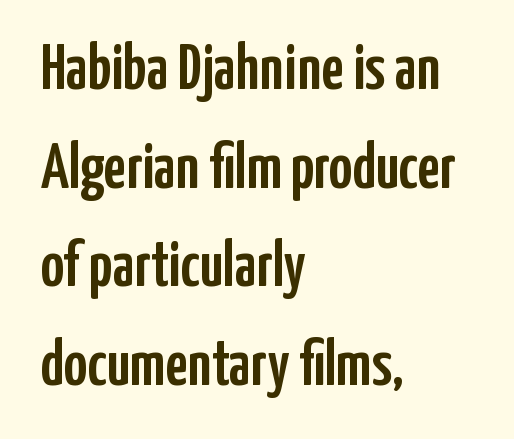
{"serif": "no", "italic": "no", "width": "condensed", "stroke_contrast": "low", "x_height": "medium", "monospaced": "no", "underline": "no", "align": "left", "line_spacing": "normal", "line_spacing_ratio": 1.54, "letter_spacing": "normal", "letter_spacing_em": 0.0, "glyph_px": 64}
